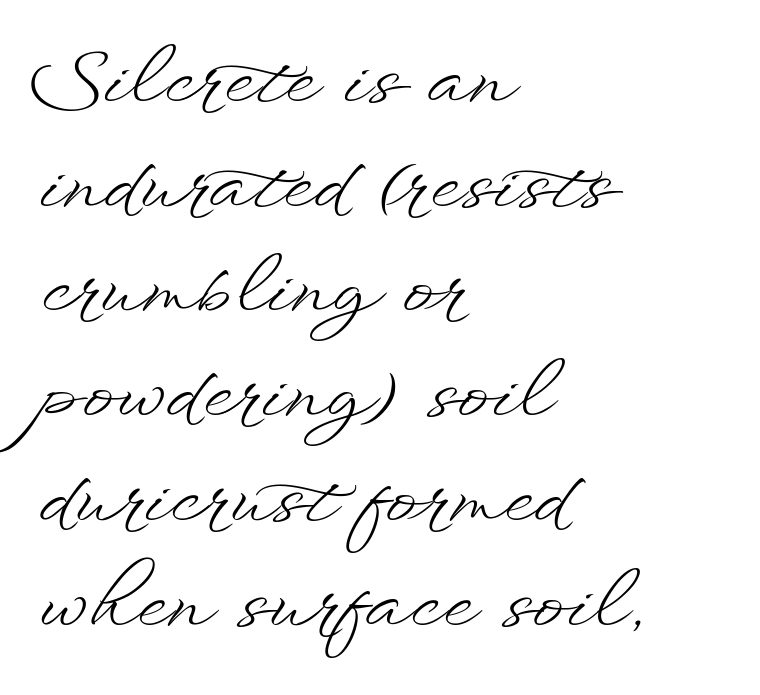
Q: Is the text bold? A: No.
Q: Is the text italic (slanted)? A: Yes.
Q: Is the text underlined? A: No.
Q: How is the paragraph aligned? A: Left-aligned.
Q: Is the spacing between letters normal or unusually wide? A: Normal.
Q: Is the spacing between lines tight, normal or loose? A: Normal.
Q: Width (condensed, normal, or wide)? A: Wide.
Q: Stroke contrast? A: Low.
Q: x-height? A: Small.
Q: Monospaced? A: No.
